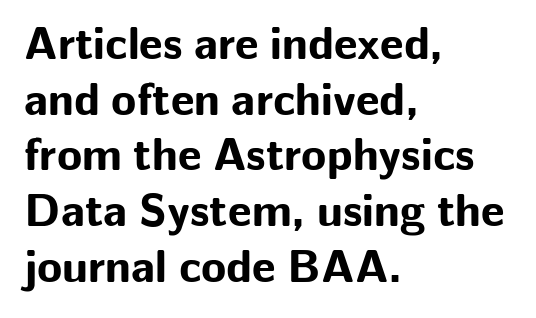
The image shows 46 px bold sans-serif type, upright; set left-aligned, line spacing 1.21x, normal letter spacing, not underlined; low stroke contrast and a medium x-height.
